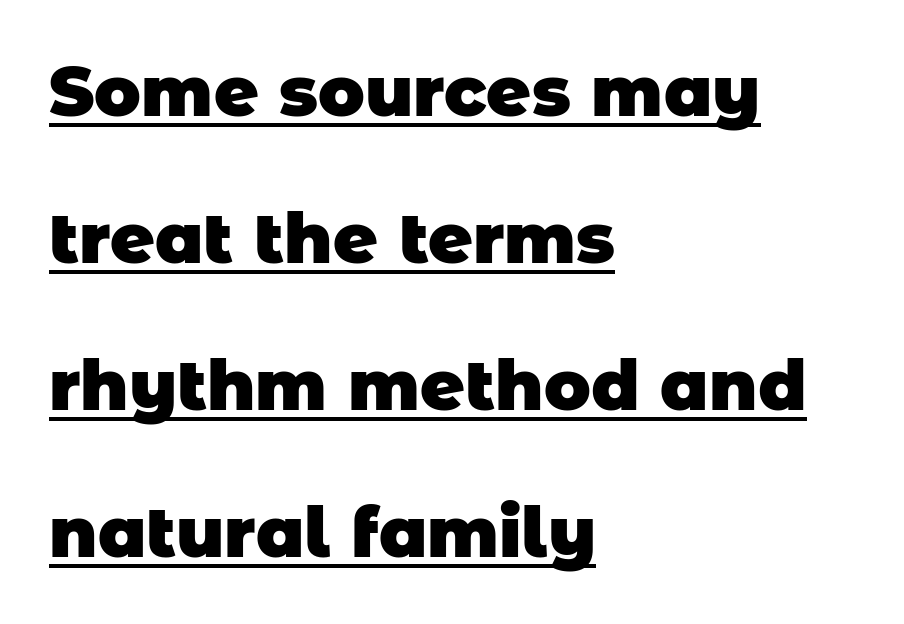
The words here are underlined. Compared with an ordinary text face, these strokes are far heavier — a full bold. If you drew a ruler down the left edge, every line would touch it. The face used here is rendered with its standard letterfit. Vertically, the passage feels expansive, rows floating well apart.
